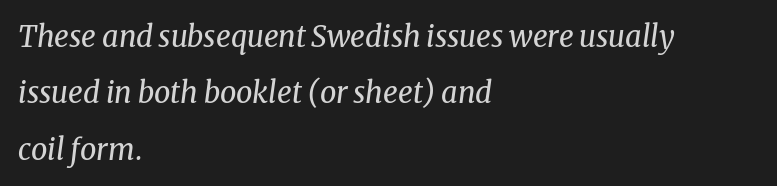
Spacing verdict: proportional, widths tailored to each character. The horizontal fit of the characters is conventional and even. Casual observation: everything's shoved over to the left. The strip under each line holds only bare page. The lines are spread far apart with generous leading.
